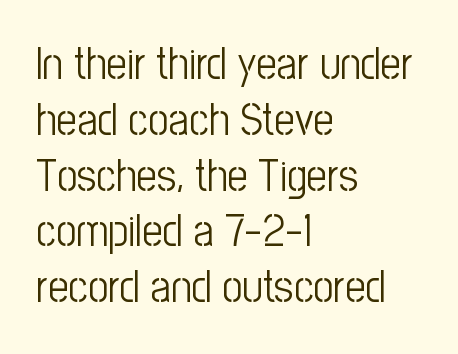
{"serif": "no", "italic": "no", "bold": "no", "weight": "light", "width": "condensed", "stroke_contrast": "low", "x_height": "medium", "monospaced": "no", "underline": "no", "align": "left", "line_spacing_ratio": 1.24, "letter_spacing": "normal", "letter_spacing_em": 0.0, "glyph_px": 45}
